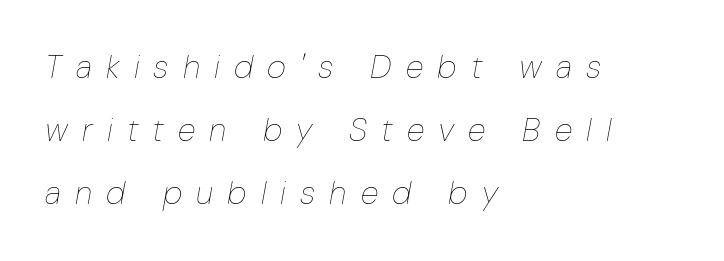
Q: Is the text bold? A: No.
Q: Is the text italic (slanted)? A: Yes, it leans right by about 10 degrees.
Q: Is the text underlined? A: No.
Q: How is the paragraph aligned? A: Left-aligned.
Q: Is the spacing between letters normal or unusually wide? A: Unusually wide.
Q: Is the spacing between lines tight, normal or loose? A: Loose.
Q: Width (condensed, normal, or wide)? A: Condensed.
Q: Stroke contrast? A: Low.
Q: x-height? A: Medium.
Q: Monospaced? A: No.
